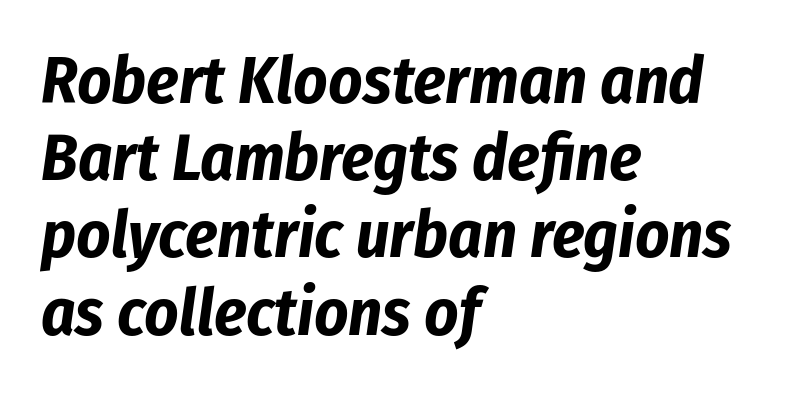
The image shows 66 px bold, condensed type, italic (leaning right); set left-aligned, line spacing 1.17x, normal letter spacing, not underlined; low stroke contrast and a medium x-height.
